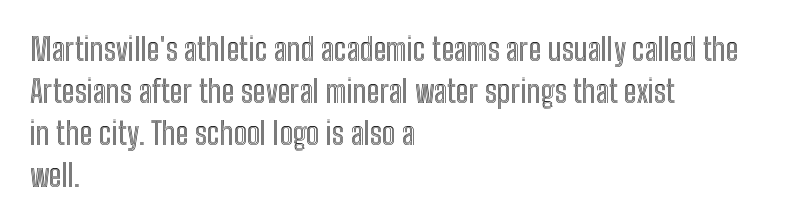
Q: Is the text italic (slanted)? A: No, it is upright.
Q: Is the text underlined? A: No.
Q: How is the paragraph aligned? A: Left-aligned.
Q: Is the spacing between letters normal or unusually wide? A: Normal.
Q: Is the spacing between lines tight, normal or loose? A: Normal.
Q: Width (condensed, normal, or wide)? A: Condensed.
Q: x-height? A: Medium.
Q: Monospaced? A: No.
